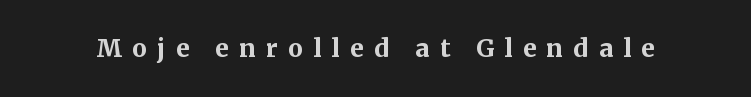
Caption: bold face, heavy strokes. This is roman type, the default non-slanted kind. What stands out about the letter spacing? Its width — letters are far apart. Type without underlining.
